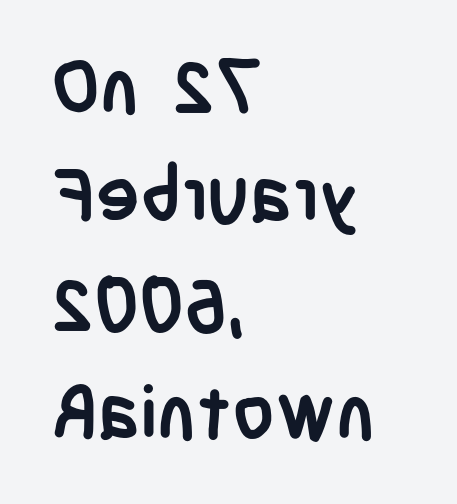
The foot of each line stays bare and open. Italic: no, the glyphs are upright roman. Leftover space on each line is placed entirely after the last word. Do the characters align in a grid? No, the font is proportional. The font family rendered here belongs to the sans-serif group.
